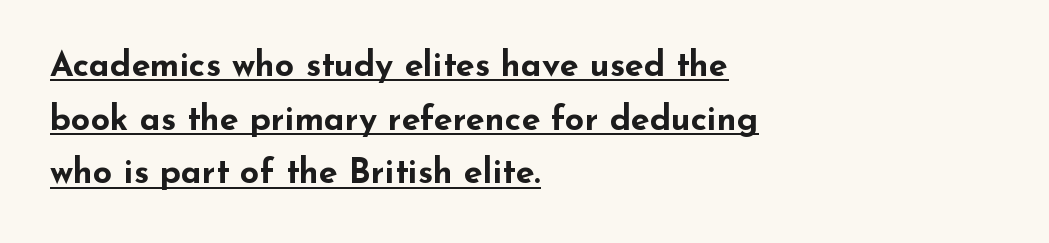
{"serif": "no", "italic": "no", "bold": "yes", "weight": "bold", "width": "wide", "stroke_contrast": "low", "x_height": "small", "monospaced": "no", "underline": "yes", "align": "left", "line_spacing": "normal", "line_spacing_ratio": 1.58, "letter_spacing": "normal", "letter_spacing_em": 0.0, "glyph_px": 34}
